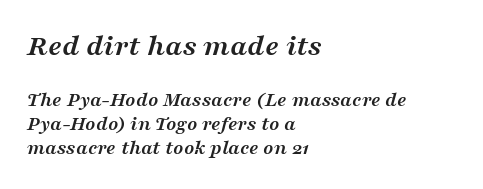
{"serif": "yes", "italic": "yes", "lean": "right", "slant_degrees": 16, "bold": "yes", "weight": "semibold", "width": "wide", "stroke_contrast": "medium", "x_height": "medium", "monospaced": "no", "underline": "no", "align": "left", "line_spacing": "tight", "line_spacing_ratio": 1.14, "letter_spacing": "normal", "letter_spacing_em": 0.0, "larger_block": "first", "size_ratio": 1.48, "glyph_px": 31}
